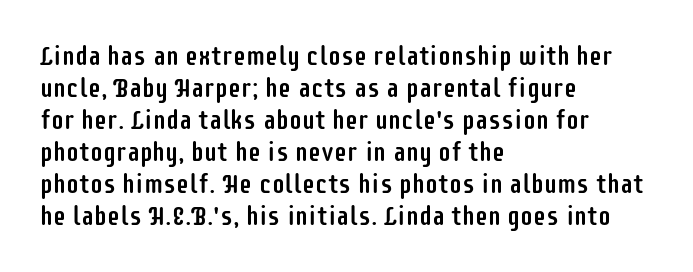
{"italic": "no", "underline": "no", "align": "left", "line_spacing_ratio": 1.23, "letter_spacing": "normal", "letter_spacing_em": 0.0, "glyph_px": 26}
